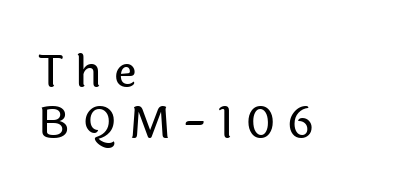
Are there feet on the stems? There aren't — it's a sans. One glance says dense: line gaps are narrower than usual. The face used here is rendered with a markedly widened letterfit. The letters stand upright; this is a roman face. Has an underline been added? It has not.
